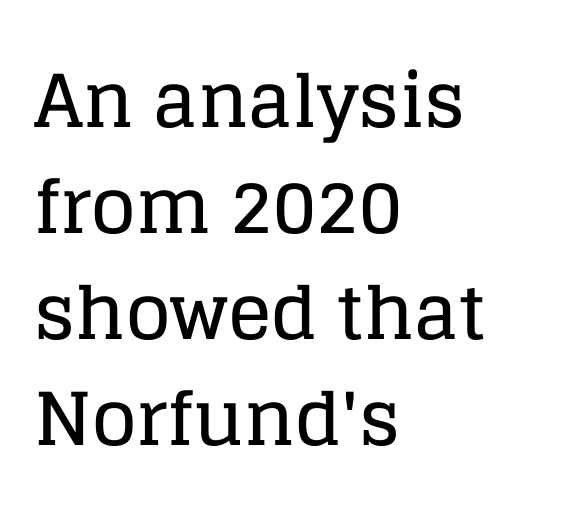
What kind of face is this? One with serifs. The face used here is proportionally spaced, like ordinary book or web type. Rendered with straight, roman letterforms. Type without underlining.
